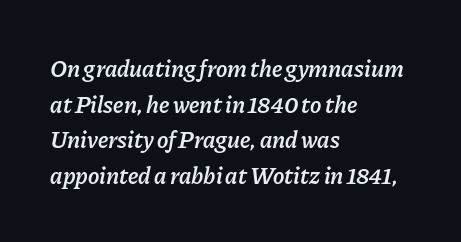
The image shows 24 px text type, italic (leaning right); set left-aligned, normal line spacing (1.48x), normal letter spacing, not underlined.
